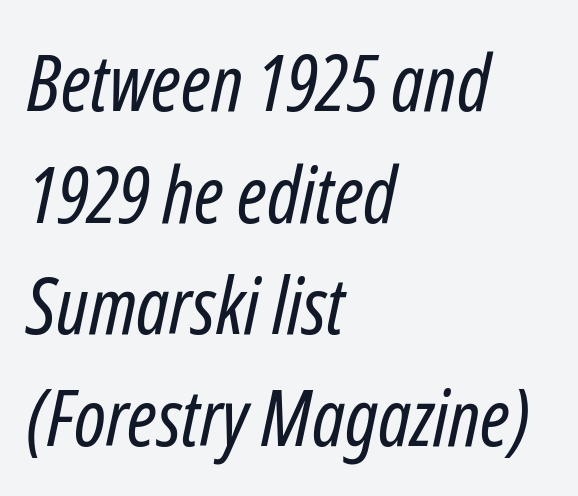
Q: Is the text bold? A: No.
Q: Is the text italic (slanted)? A: Yes, it leans right by about 12 degrees.
Q: Is the text underlined? A: No.
Q: How is the paragraph aligned? A: Left-aligned.
Q: Is the spacing between letters normal or unusually wide? A: Normal.
Q: Is the spacing between lines tight, normal or loose? A: Normal.
Q: Width (condensed, normal, or wide)? A: Condensed.
Q: Stroke contrast? A: Low.
Q: x-height? A: Medium.
Q: Monospaced? A: No.
